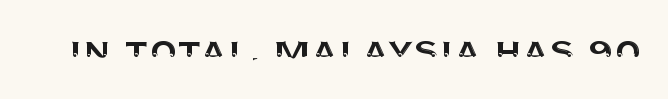
{"serif": "no", "italic": "no", "width": "normal", "stroke_contrast": "medium", "x_height": "large", "monospaced": "no", "underline": "no", "letter_spacing": "normal", "letter_spacing_em": 0.0, "glyph_px": 45}
